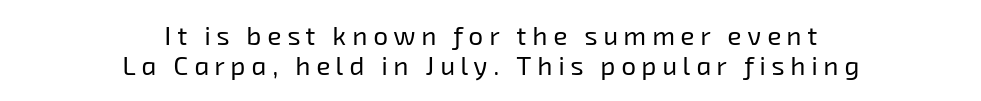
Q: Is the text bold? A: No.
Q: Is the text underlined? A: No.
Q: How is the paragraph aligned? A: Centered.
Q: Is the spacing between letters normal or unusually wide? A: Unusually wide.
